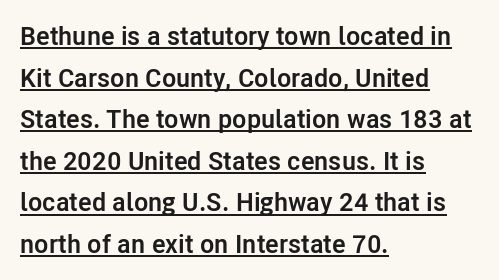
A typesetter would mark this as roman, not italic. Has an underline been added? It has. Heft: maximum for text — a bold. Baseline-to-baseline distance is the conventional proportion of letter height. Compared with a centered layout, this one pins lines to the left instead.
